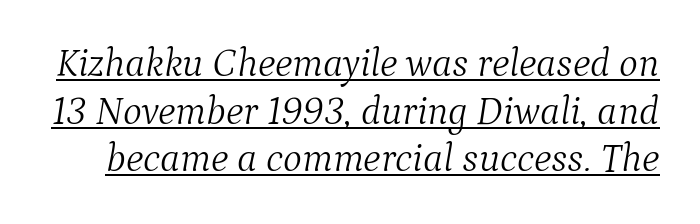
{"serif": "yes", "italic": "yes", "lean": "right", "slant_degrees": 9, "bold": "no", "weight": "light", "width": "normal", "stroke_contrast": "medium", "x_height": "medium", "monospaced": "no", "underline": "yes", "line_spacing_ratio": 1.19, "letter_spacing": "normal", "letter_spacing_em": 0.0, "glyph_px": 40}
